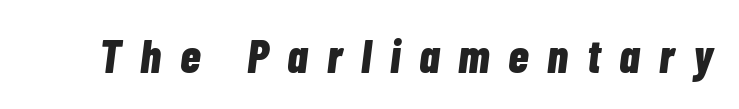
The image shows 47 px bold, condensed type, italic (leaning right); set unusually wide letter spacing (+0.4 em), not underlined; low stroke contrast and a medium x-height.
